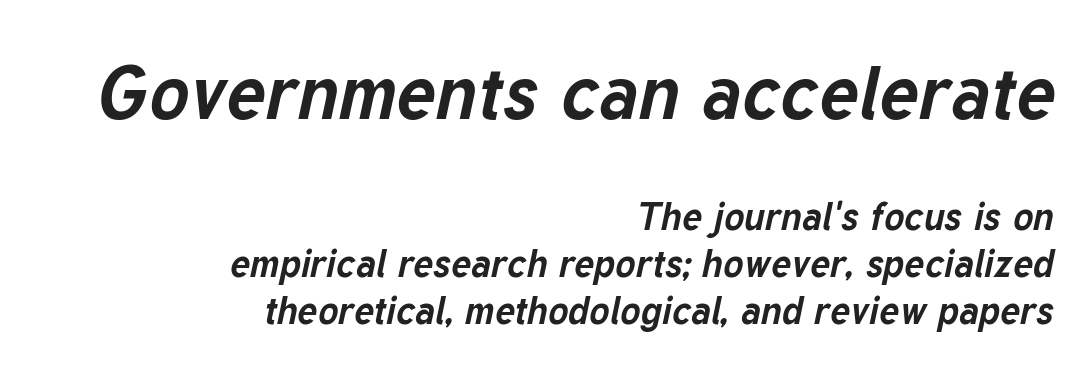
Line ends are locked; line starts wander. Rule under the text: the space is simply empty. Strokes here are thick enough to call this a true bold. Observe the lean: these are italic letterforms. The rendering uses natural spacing where letterforms have individual widths.
